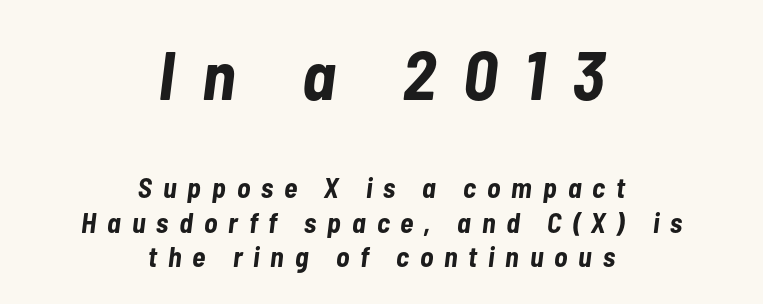
The sample has been set heavy, in full bold. Any mark beneath the type? The region is blank. There is plenty of visible air inserted between adjacent glyphs. Is the type slanted? Yes — the strokes lean at a clear angle. Think of a printed novel: that variable character pitch is what you see here. Type size steps down from the first block to the second.
